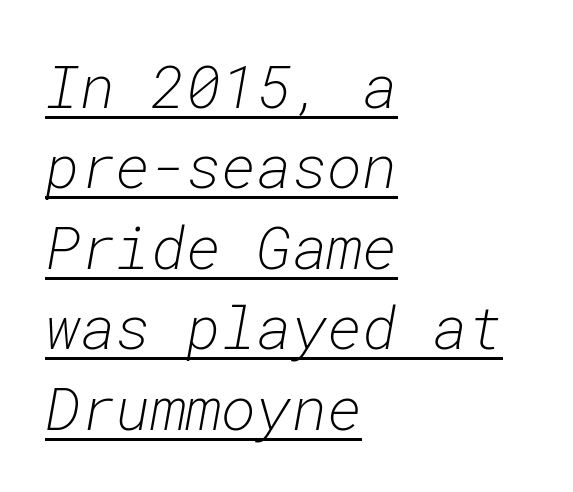
{"italic": "yes", "lean": "right", "slant_degrees": 10, "bold": "no", "weight": "light", "width": "normal", "stroke_contrast": "low", "x_height": "medium", "monospaced": "yes", "underline": "yes", "align": "left", "line_spacing": "normal", "line_spacing_ratio": 1.34, "letter_spacing": "normal", "letter_spacing_em": 0.0, "glyph_px": 60}
